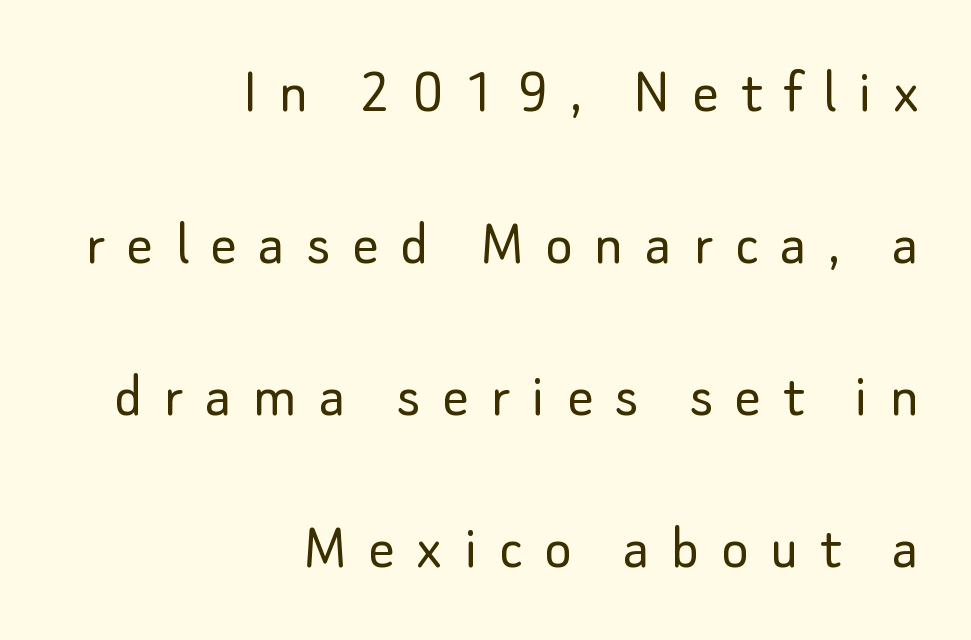
Q: Is the text bold? A: No.
Q: Is the text italic (slanted)? A: No, it is upright.
Q: Is the typeface a serif or a sans-serif typeface? A: Sans-serif.
Q: Is the text underlined? A: No.
Q: How is the paragraph aligned? A: Right-aligned.
Q: Is the spacing between letters normal or unusually wide? A: Unusually wide.
Q: Is the spacing between lines tight, normal or loose? A: Loose.
Q: Width (condensed, normal, or wide)? A: Normal.
Q: Stroke contrast? A: Low.
Q: x-height? A: Small.
Q: Monospaced? A: No.
